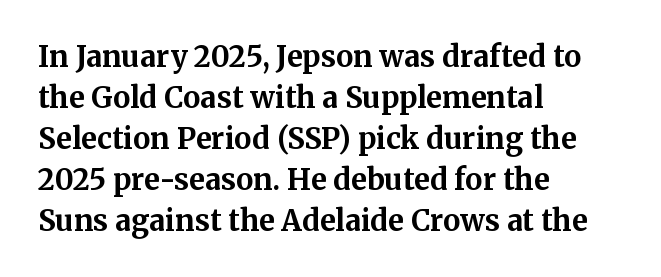
The image shows 29 px bold serif type, upright; set left-aligned, normal line spacing (1.41x), normal letter spacing, not underlined; medium stroke contrast and a medium x-height.
